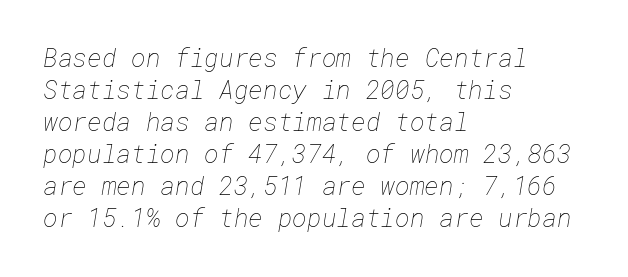
{"bold": "no", "underline": "no", "align": "left", "line_spacing": "normal", "line_spacing_ratio": 1.28, "letter_spacing": "normal", "letter_spacing_em": 0.0, "glyph_px": 25}
